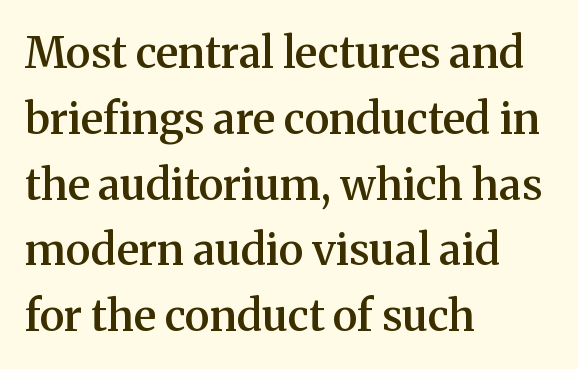
Q: Is the text bold? A: Semi-bold.
Q: Is the text italic (slanted)? A: No, it is upright.
Q: Is the typeface a serif or a sans-serif typeface? A: Serif.
Q: Is the text underlined? A: No.
Q: How is the paragraph aligned? A: Left-aligned.
Q: Is the spacing between letters normal or unusually wide? A: Normal.
Q: Is the spacing between lines tight, normal or loose? A: Normal.
Q: Width (condensed, normal, or wide)? A: Normal.
Q: Stroke contrast? A: Medium.
Q: x-height? A: Medium.
Q: Monospaced? A: No.
